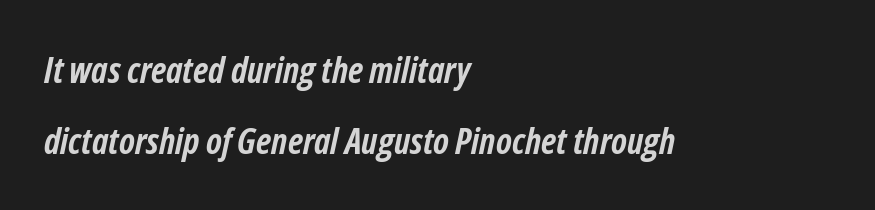
The image shows 36 px semibold, condensed type, italic (leaning right); set left-aligned, loose line spacing (1.98x), normal letter spacing, not underlined; low stroke contrast and a medium x-height.
